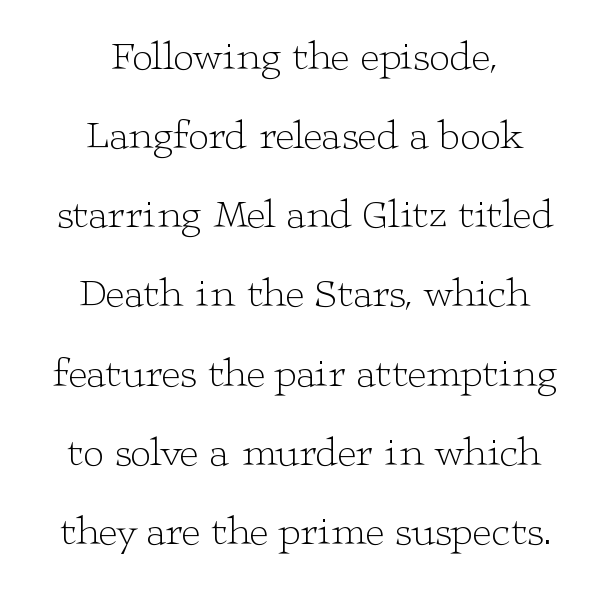
{"serif": "yes", "italic": "no", "bold": "no", "weight": "light", "width": "wide", "stroke_contrast": "low", "x_height": "medium", "monospaced": "no", "underline": "no", "align": "center", "line_spacing": "loose", "line_spacing_ratio": 1.93, "letter_spacing": "normal", "letter_spacing_em": 0.0, "glyph_px": 41}
